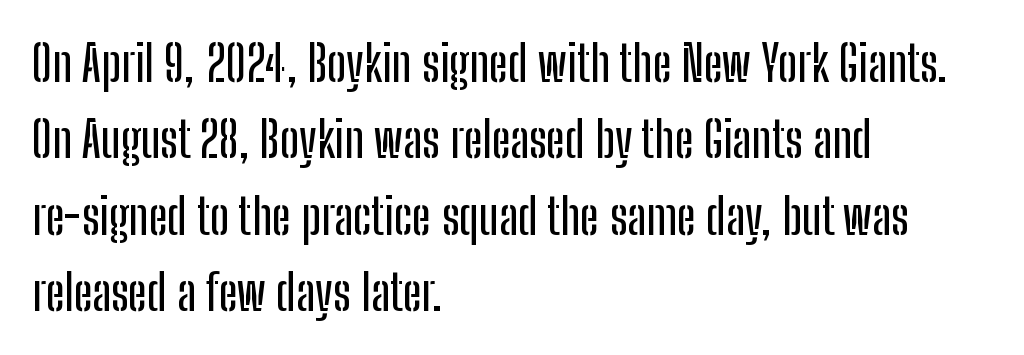
The image shows 50 px condensed sans-serif type, upright; set left-aligned, normal line spacing (1.53x), normal letter spacing, not underlined; low stroke contrast and a medium x-height.
